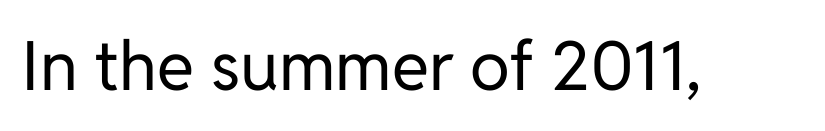
Nothing heavy about these letters — not bold at all. The rendering uses natural spacing where letterforms have individual widths. The characters display no serif detailing; their extremities are plain. There is no visible air inserted between adjacent glyphs. Clear beneath every line of the passage.
